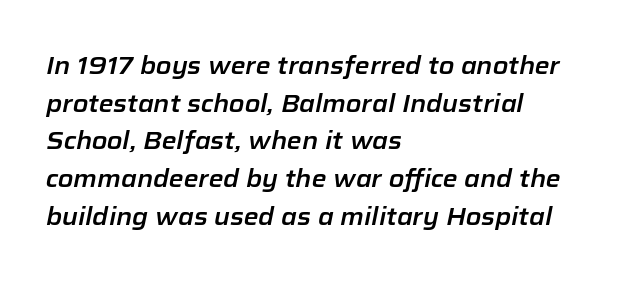
{"italic": "yes", "lean": "right", "slant_degrees": 12, "underline": "no", "align": "left", "line_spacing": "normal", "line_spacing_ratio": 1.57, "letter_spacing": "normal", "letter_spacing_em": 0.0, "glyph_px": 24}
